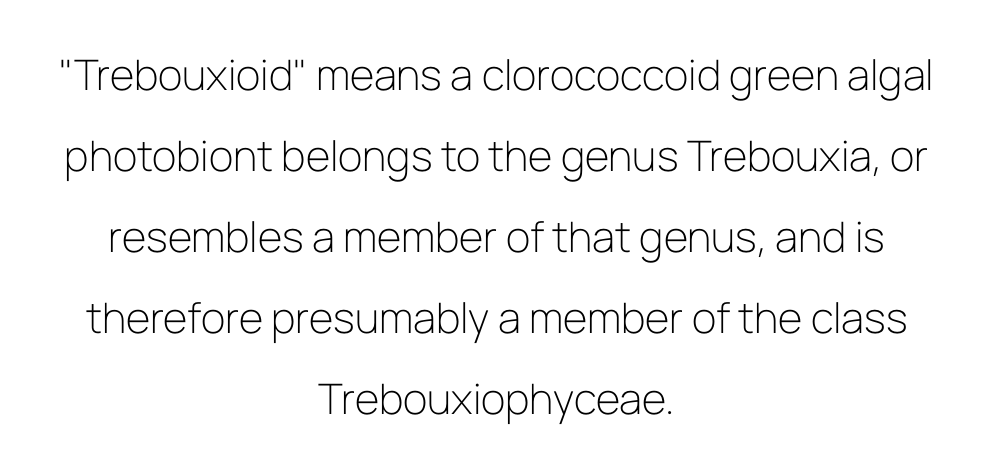
{"serif": "no", "italic": "no", "bold": "no", "weight": "light", "width": "normal", "stroke_contrast": "low", "x_height": "medium", "monospaced": "no", "underline": "no", "align": "center", "line_spacing": "loose", "line_spacing_ratio": 1.93, "letter_spacing": "normal", "letter_spacing_em": 0.0, "glyph_px": 42}
